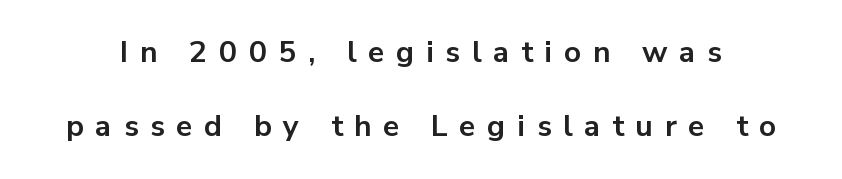
{"serif": "no", "italic": "no", "bold": "yes", "weight": "bold", "width": "normal", "stroke_contrast": "low", "x_height": "medium", "monospaced": "no", "underline": "no", "line_spacing": "loose", "line_spacing_ratio": 2.48, "letter_spacing": "wide", "letter_spacing_em": 0.39, "glyph_px": 30}
